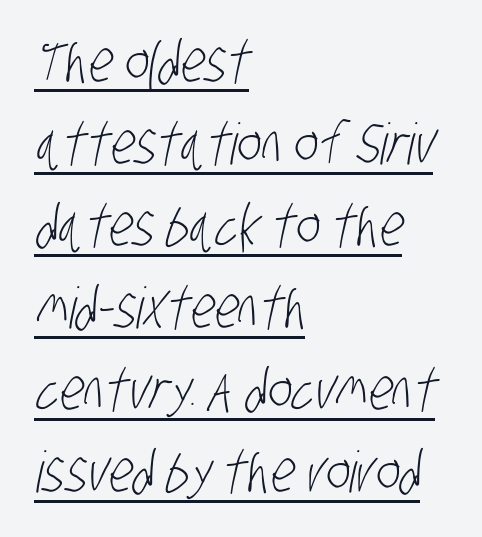
The passage shown is typed in a proportional face where columns would drift. Inter-character spacing is left at the font's built-in metrics. The line-height multiplier appears to be the usual default. Summary of weight: not heavy and not bold. One-word summary of the alignment: left. Grotesque or geometric, the face here clearly has no serifs.
